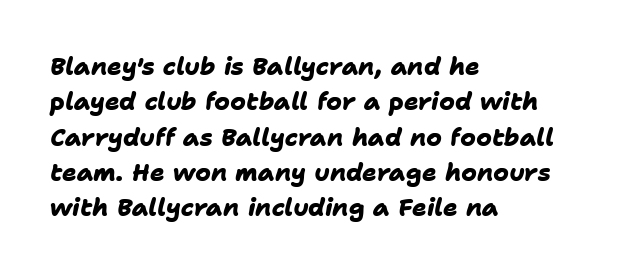
Nobody drew a line under any word here. If you drew a ruler down the left edge, every line would touch it. Is the type bold? Yes — the strokes are clearly thick and heavy. The tracking reads as untouched default to a designer's eye. Rows of type keep a routine distance in the vertical direction.
